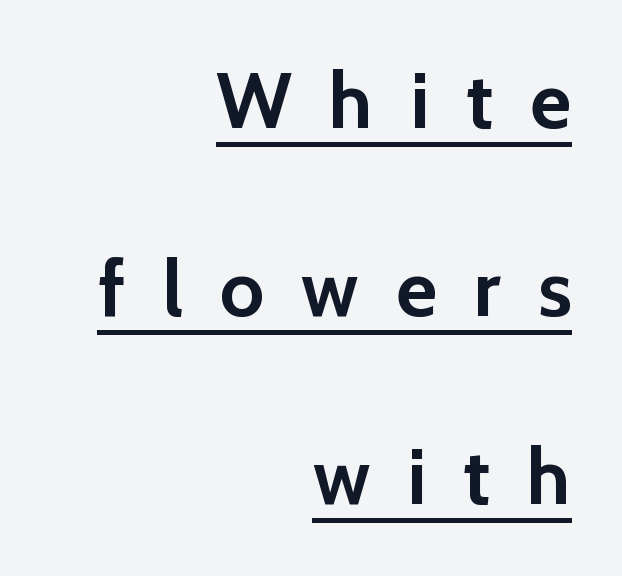
I'd describe the lettering as bold — thick and assertive. Honestly, the underline is the first thing you notice here. Vertical strokes here are truly vertical. The type is letterspaced generously, with wide tracking. The text was rendered using a sans face with plain stroke endings.
